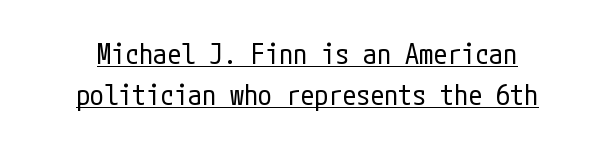
{"serif": "no", "italic": "no", "bold": "no", "weight": "regular", "width": "condensed", "stroke_contrast": "low", "x_height": "medium", "underline": "yes", "line_spacing": "normal", "line_spacing_ratio": 1.45, "letter_spacing": "normal", "letter_spacing_em": 0.0, "glyph_px": 28}
